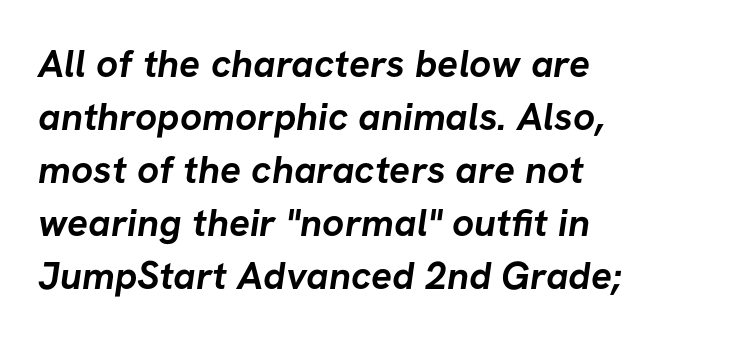
The image shows 39 px semibold sans-serif type; set left-aligned, normal line spacing (1.36x), normal letter spacing, not underlined; low stroke contrast and a medium x-height.
